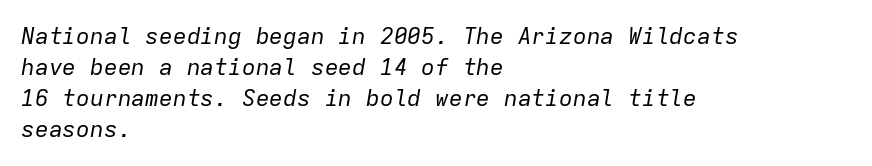
The image shows 23 px text type, italic (leaning right); set left-aligned, normal line spacing (1.35x), normal letter spacing, not underlined.
